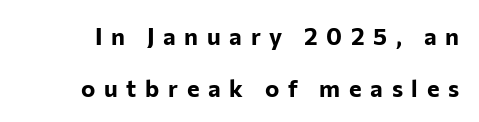
Q: Is the text bold? A: Yes.
Q: Is the text italic (slanted)? A: No, it is upright.
Q: Is the text underlined? A: No.
Q: Is the spacing between letters normal or unusually wide? A: Unusually wide.
Q: Is the spacing between lines tight, normal or loose? A: Loose.
